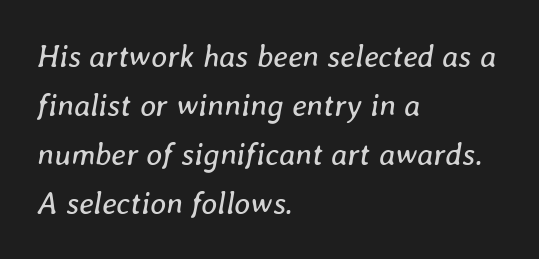
The image shows 31 px regular-weight type, italic (leaning right); set left-aligned, normal line spacing (1.58x), normal letter spacing, not underlined; low stroke contrast and a medium x-height.
